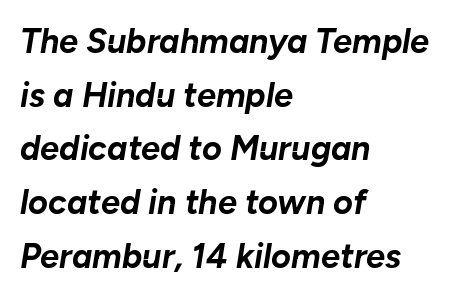
The image shows 34 px bold type, italic (leaning right); set left-aligned, normal line spacing (1.58x), normal letter spacing, not underlined; low stroke contrast and a medium x-height.
